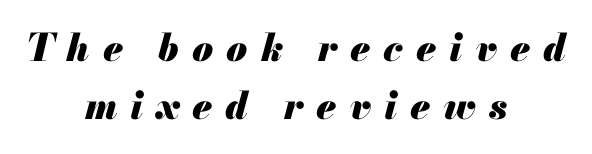
The image shows 38 px heavy type, italic (leaning right); set centered, normal line spacing (1.53x), unusually wide letter spacing (+0.34 em), not underlined; medium stroke contrast and a small x-height.
